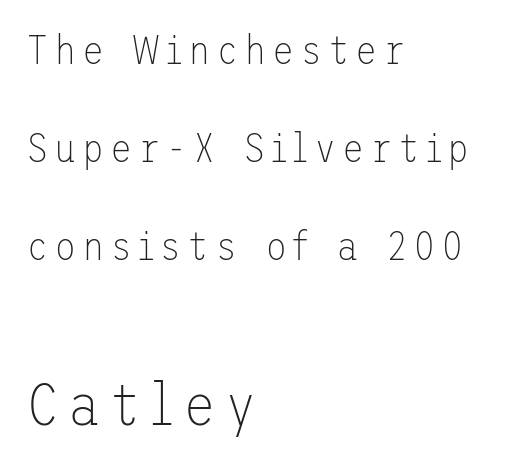
{"serif": "no", "italic": "no", "bold": "no", "weight": "thin", "width": "normal", "stroke_contrast": "low", "x_height": "medium", "underline": "no", "align": "left", "line_spacing": "loose", "line_spacing_ratio": 2.39, "larger_block": "second", "size_ratio": 1.49, "glyph_px": 61}
